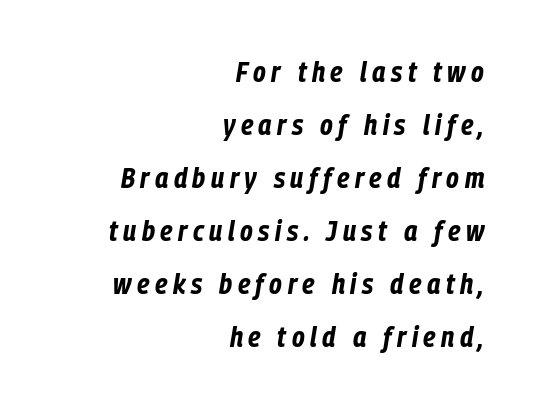
Q: Is the text bold? A: Yes.
Q: Is the text italic (slanted)? A: Yes, it leans right by about 9 degrees.
Q: Is the text underlined? A: No.
Q: How is the paragraph aligned? A: Right-aligned.
Q: Width (condensed, normal, or wide)? A: Condensed.
Q: Stroke contrast? A: Low.
Q: x-height? A: Medium.
Q: Monospaced? A: No.
